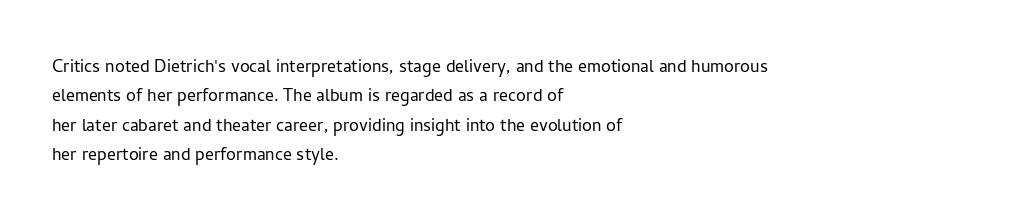
Q: Is the text bold? A: No.
Q: Is the text italic (slanted)? A: No, it is upright.
Q: Is the text underlined? A: No.
Q: How is the paragraph aligned? A: Left-aligned.
Q: Is the spacing between letters normal or unusually wide? A: Normal.
Q: Is the spacing between lines tight, normal or loose? A: Normal.
